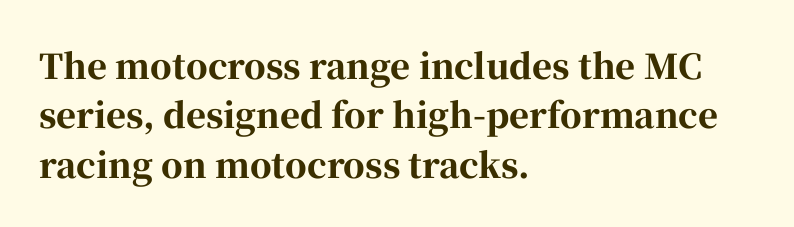
The passage shown is not underscored anywhere. The text block is weighted toward the left margin, trailing off unevenly rightward. The font's upright variant was chosen for this text. In terms of weight, the rendering is a true, heavy bold. The letters advance in unequal steps, a hallmark of proportional type.
